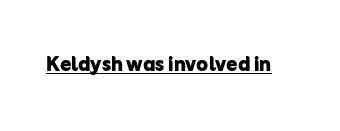
The image shows 27 px bold type, upright; set normal letter spacing, underlined.
